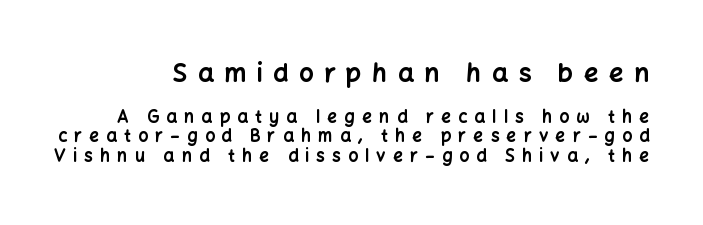
{"italic": "no", "bold": "yes", "underline": "no", "align": "right", "line_spacing": "tight", "line_spacing_ratio": 1.15, "letter_spacing": "wide", "letter_spacing_em": 0.43, "larger_block": "first", "size_ratio": 1.47, "glyph_px": 25}
